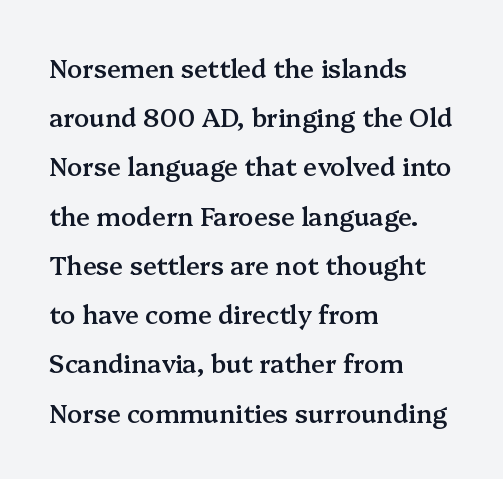
Q: Is the text bold? A: Semi-bold.
Q: Is the text italic (slanted)? A: No, it is upright.
Q: Is the text underlined? A: No.
Q: How is the paragraph aligned? A: Left-aligned.
Q: Is the spacing between letters normal or unusually wide? A: Normal.
Q: Is the spacing between lines tight, normal or loose? A: Loose.
